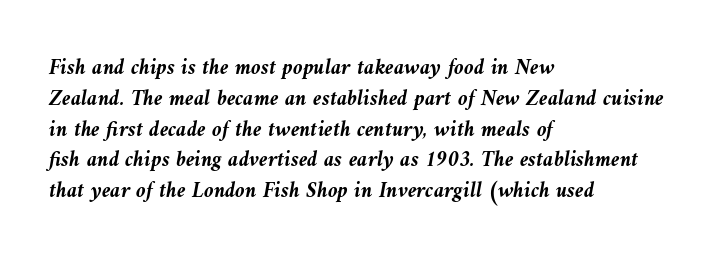
{"italic": "yes", "lean": "left", "slant_degrees": 10, "bold": "yes", "underline": "no", "align": "left", "line_spacing": "normal", "line_spacing_ratio": 1.4, "letter_spacing": "normal", "letter_spacing_em": 0.0, "glyph_px": 22}
